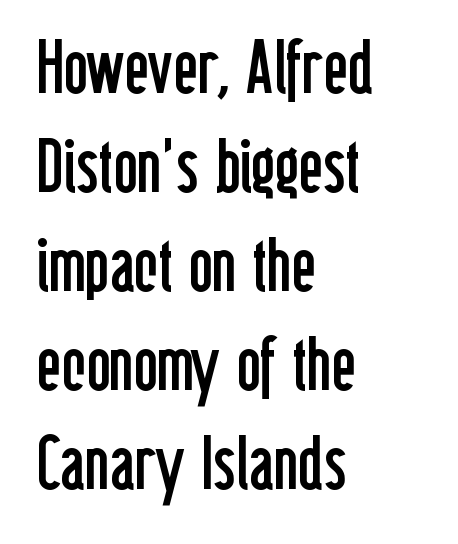
Regarding serifs, this sample does without them. No extra tracking has been applied to these lines. Visually the block forms a straight wall on the left and a jagged coastline on the right. The letters advance in unequal steps, a hallmark of proportional type. The strokes carry an ordinary text weight at most.
